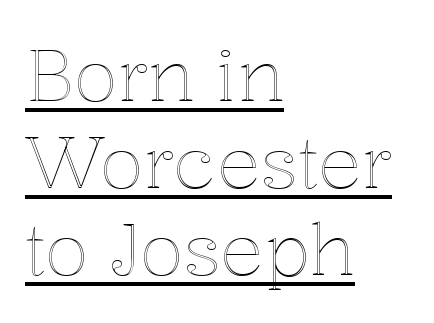
Q: Is the text italic (slanted)? A: No, it is upright.
Q: Is the text underlined? A: Yes.
Q: How is the paragraph aligned? A: Left-aligned.
Q: Is the spacing between letters normal or unusually wide? A: Normal.
Q: Width (condensed, normal, or wide)? A: Normal.
Q: x-height? A: Medium.
Q: Monospaced? A: No.
